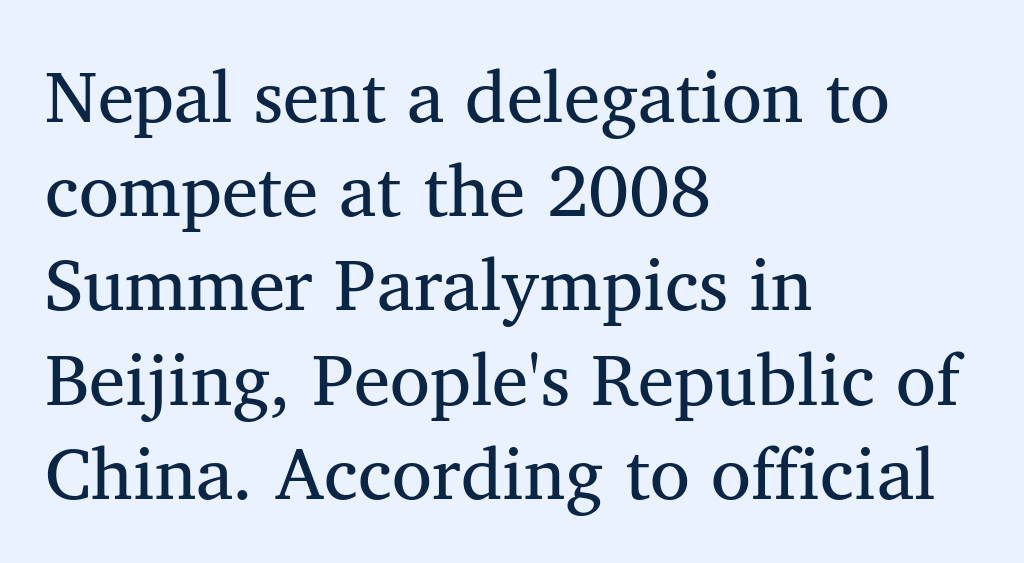
The designer went with a serif here, giving each stem small feet. Heaviness? Minimal to ordinary, like unemphasized prose. Tracking here is standard; glyphs follow each other at the usual distance. The passage shown is not underscored anywhere. The lines sit at an ordinary, default distance from one another.
